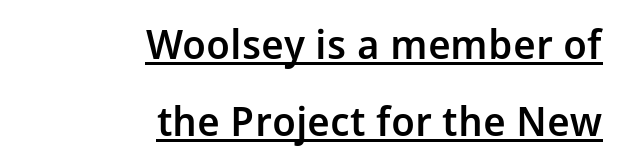
The image shows 41 px semibold sans-serif type, upright; set right-aligned, line spacing 1.88x, normal letter spacing, underlined; low stroke contrast and a medium x-height.
